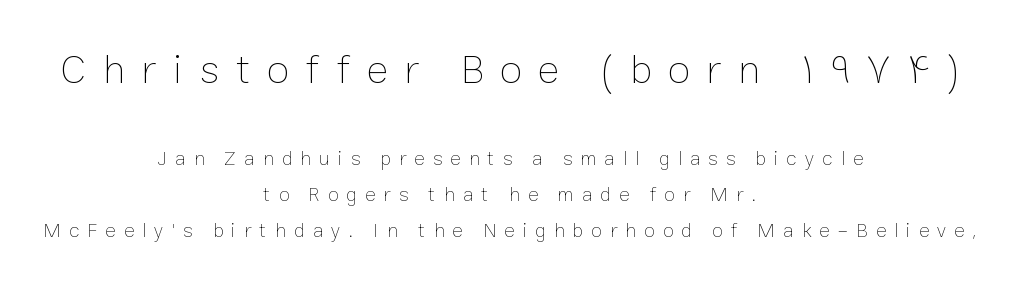
A centered setting, common on invitations and titles, is used for this passage. Weight: in the light-to-regular range. These two chunks differ in scale, with the top chunk taking the larger measure. This is roman type, the default non-slanted kind. The horizontal fit of the characters is loose and conspicuously gappy.
